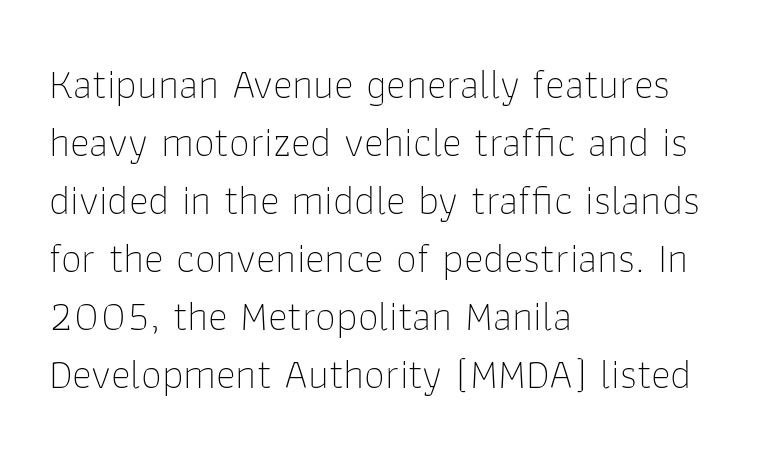
{"serif": "no", "italic": "no", "bold": "no", "weight": "thin", "width": "normal", "stroke_contrast": "low", "x_height": "medium", "monospaced": "no", "underline": "no", "align": "left", "line_spacing": "normal", "line_spacing_ratio": 1.38, "letter_spacing": "normal", "letter_spacing_em": 0.0, "glyph_px": 42}
